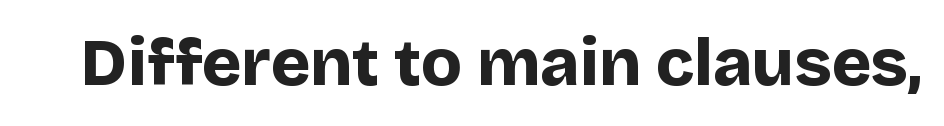
Q: Is the text bold? A: Yes.
Q: Is the text italic (slanted)? A: No, it is upright.
Q: Is the typeface a serif or a sans-serif typeface? A: Sans-serif.
Q: Is the text underlined? A: No.
Q: Is the spacing between letters normal or unusually wide? A: Normal.
Q: Width (condensed, normal, or wide)? A: Normal.
Q: Stroke contrast? A: Low.
Q: x-height? A: Large.
Q: Monospaced? A: No.
